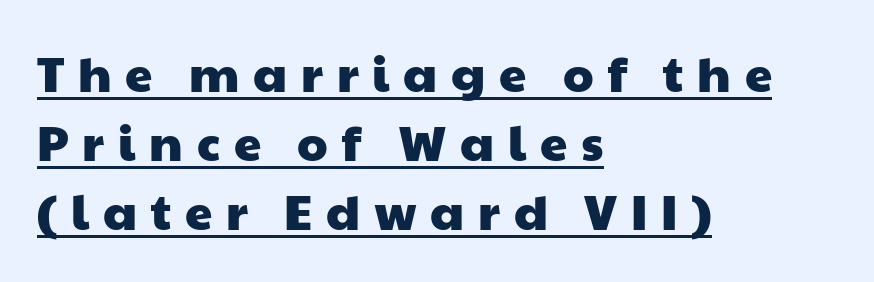
The image shows 49 px wide sans-serif type; set left-aligned, normal line spacing (1.41x), unusually wide letter spacing (+0.28 em), underlined; low stroke contrast and a medium x-height.
